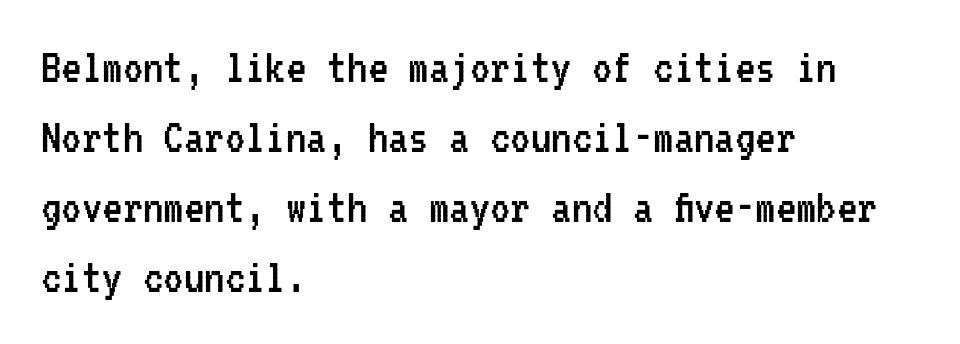
{"serif": "no", "italic": "no", "bold": "no", "weight": "regular", "width": "condensed", "stroke_contrast": "low", "x_height": "medium", "monospaced": "yes", "underline": "no", "align": "left", "line_spacing": "normal", "line_spacing_ratio": 1.37, "letter_spacing": "normal", "letter_spacing_em": 0.0, "glyph_px": 51}
